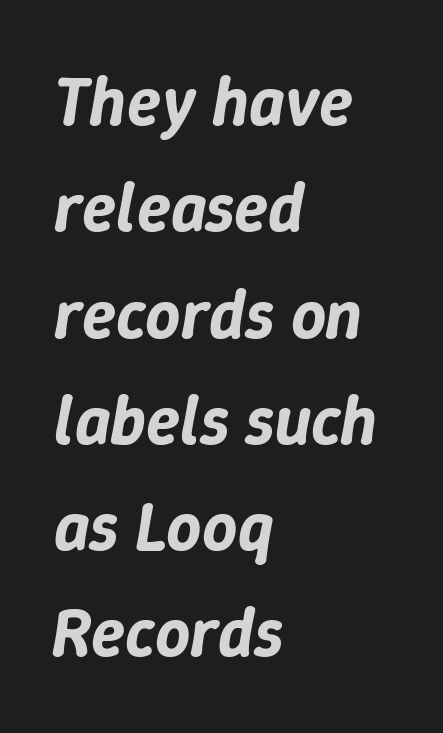
Q: Is the text italic (slanted)? A: Yes, it leans right by about 9 degrees.
Q: Is the text underlined? A: No.
Q: How is the paragraph aligned? A: Left-aligned.
Q: Is the spacing between letters normal or unusually wide? A: Normal.
Q: Is the spacing between lines tight, normal or loose? A: Normal.
Q: Width (condensed, normal, or wide)? A: Normal.
Q: Stroke contrast? A: Low.
Q: x-height? A: Medium.
Q: Monospaced? A: No.
